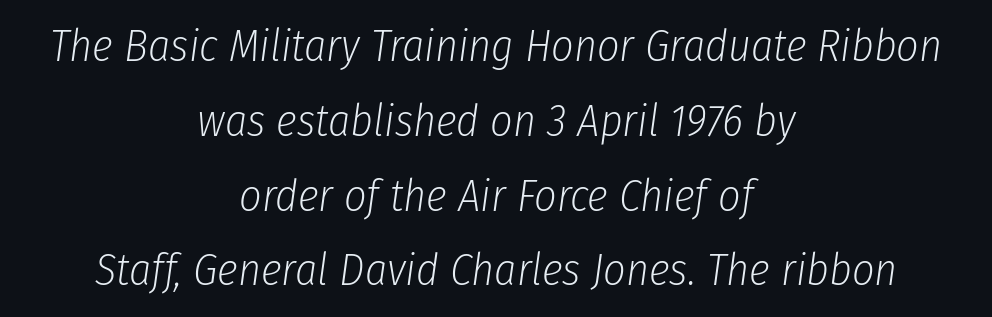
The image shows 44 px light, condensed type, italic (leaning right); set centered, normal line spacing (1.7x), normal letter spacing, not underlined; low stroke contrast and a medium x-height.
